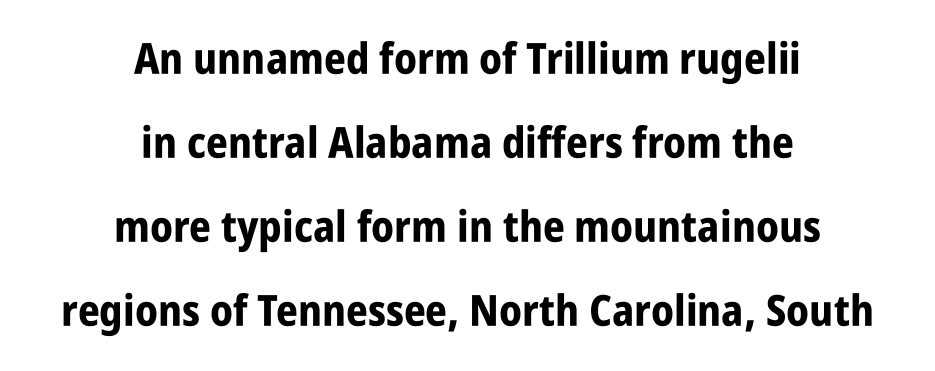
{"serif": "no", "italic": "no", "bold": "yes", "weight": "bold", "width": "condensed", "stroke_contrast": "low", "x_height": "large", "monospaced": "no", "underline": "no", "align": "center", "line_spacing": "loose", "line_spacing_ratio": 1.95, "letter_spacing": "normal", "letter_spacing_em": 0.0, "glyph_px": 43}
